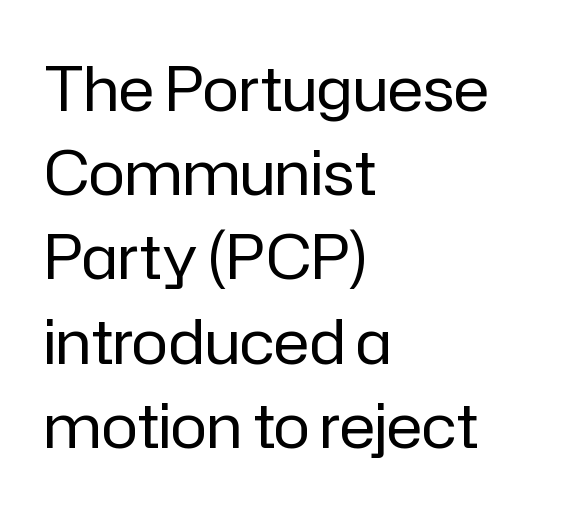
Posture: straight, roman, zero tilt. Is this a sans? Yes — the strokes have no serifs. The cut favours lightness, reaching ordinary text weight at its darkest. Underline: absent. Characters follow at the spacing the type designer built in. The line-height multiplier appears to be the usual default.
